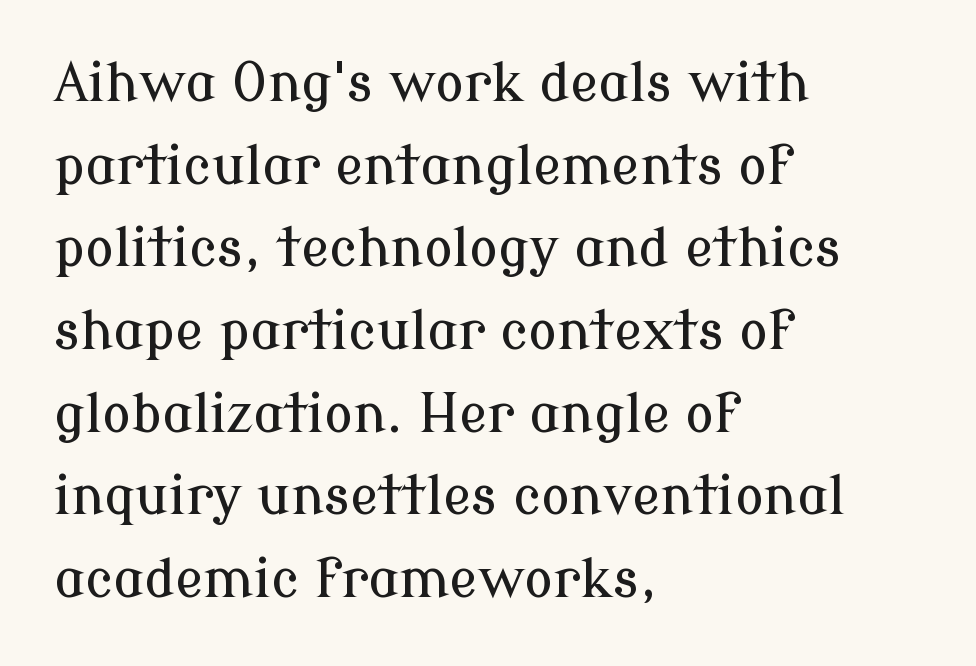
The image shows 53 px serif type, upright; set left-aligned, normal line spacing (1.56x), normal letter spacing, not underlined; low stroke contrast and a medium x-height.
